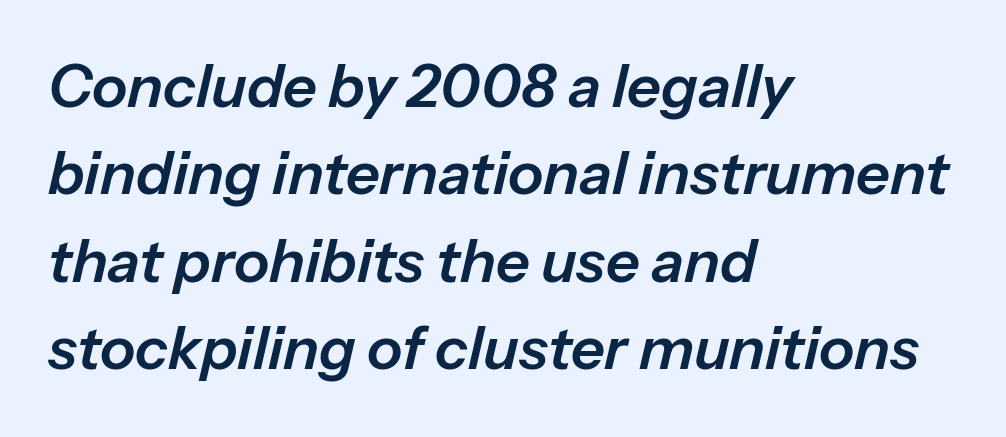
{"italic": "yes", "lean": "right", "slant_degrees": 13, "width": "normal", "stroke_contrast": "low", "x_height": "medium", "monospaced": "no", "underline": "no", "align": "left", "line_spacing": "normal", "line_spacing_ratio": 1.48, "letter_spacing": "normal", "letter_spacing_em": 0.0, "glyph_px": 59}
